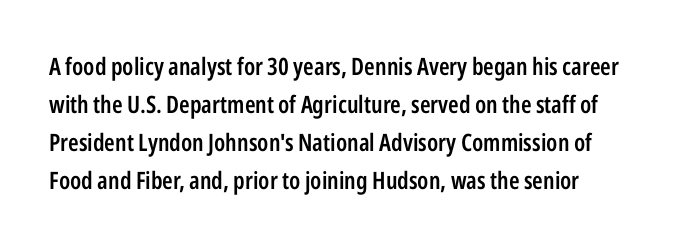
Its strokes are somewhat broadened, the hallmark of semibold type. Notice how descenders clear the ascenders below comfortably — that's standard leading. These lines were composed using upright roman letters. Short note: letters normally spaced. A clean baseline with only descenders dipping below it.
